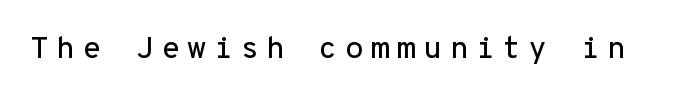
Q: Is the text italic (slanted)? A: No, it is upright.
Q: Is the typeface a serif or a sans-serif typeface? A: Sans-serif.
Q: Is the text underlined? A: No.
Q: Is the spacing between letters normal or unusually wide? A: Unusually wide.
Q: Width (condensed, normal, or wide)? A: Normal.
Q: Stroke contrast? A: Low.
Q: x-height? A: Medium.
Q: Monospaced? A: Yes.
